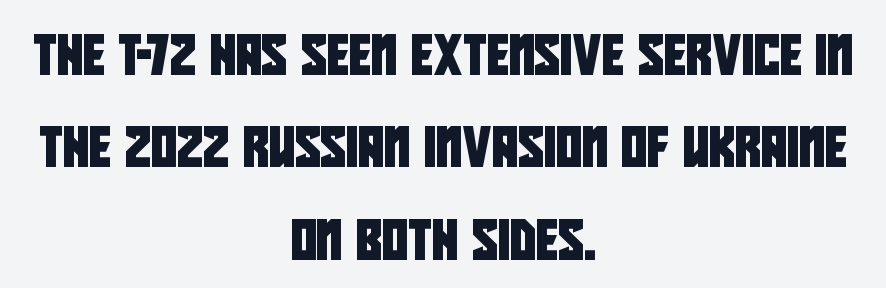
{"serif": "no", "width": "condensed", "stroke_contrast": "low", "x_height": "large", "monospaced": "no", "underline": "no", "align": "center", "line_spacing": "loose", "line_spacing_ratio": 2.31, "letter_spacing": "normal", "letter_spacing_em": 0.0, "glyph_px": 40}
